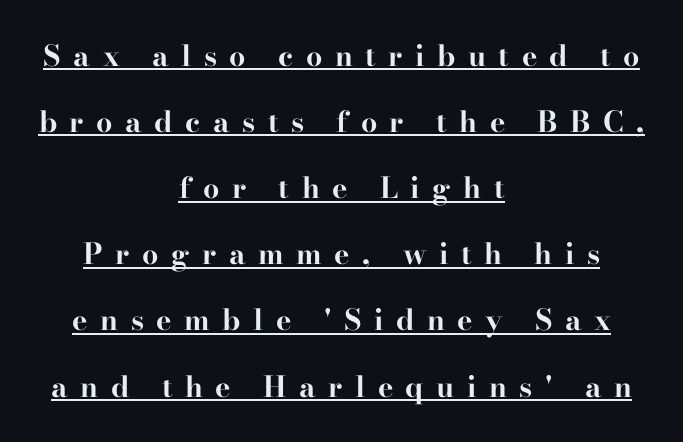
{"serif": "yes", "italic": "no", "bold": "yes", "weight": "bold", "width": "wide", "stroke_contrast": "high", "x_height": "small", "monospaced": "no", "underline": "yes", "align": "center", "line_spacing": "loose", "line_spacing_ratio": 2.28, "letter_spacing": "wide", "letter_spacing_em": 0.43, "glyph_px": 29}
